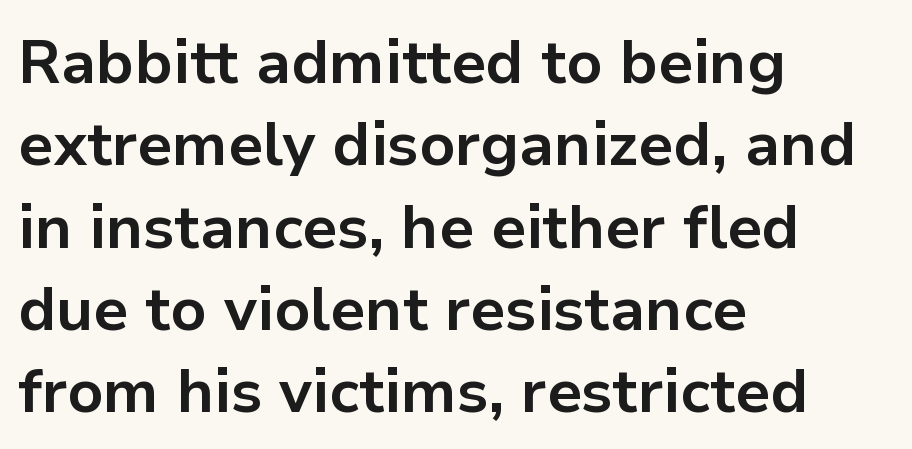
Q: Is the text bold? A: Yes.
Q: Is the text italic (slanted)? A: No, it is upright.
Q: Is the typeface a serif or a sans-serif typeface? A: Sans-serif.
Q: Is the text underlined? A: No.
Q: How is the paragraph aligned? A: Left-aligned.
Q: Is the spacing between letters normal or unusually wide? A: Normal.
Q: Is the spacing between lines tight, normal or loose? A: Normal.
Q: Width (condensed, normal, or wide)? A: Normal.
Q: Stroke contrast? A: Low.
Q: x-height? A: Medium.
Q: Monospaced? A: No.
